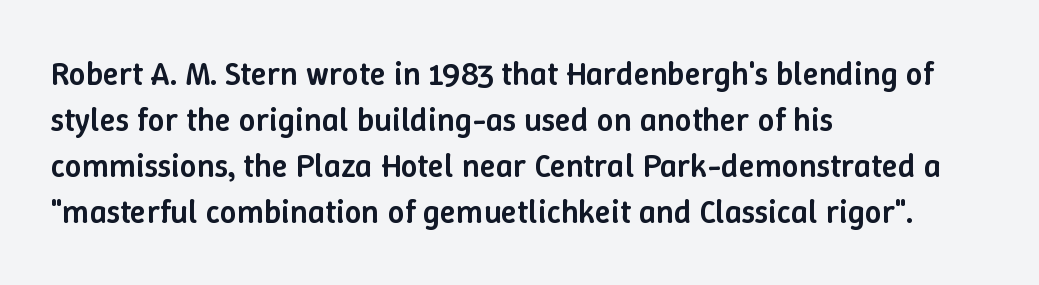
The image shows 33 px semibold type, upright; set left-aligned, normal line spacing (1.39x), normal letter spacing, not underlined; low stroke contrast and a medium x-height.
